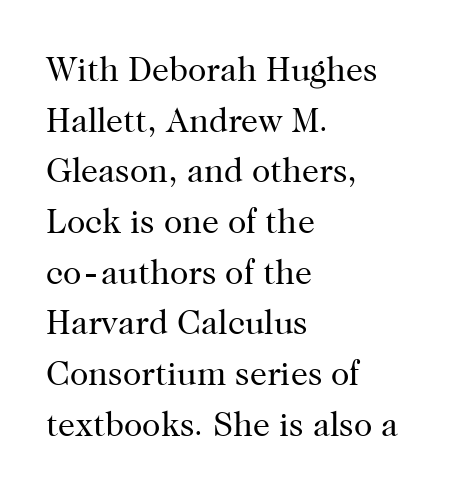
This is serif lettering, the kind often seen in printed books. Where is the straight margin? On the left. Spacing between characters is what you'd get straight out of the box. Quick note: interline space is typical.
